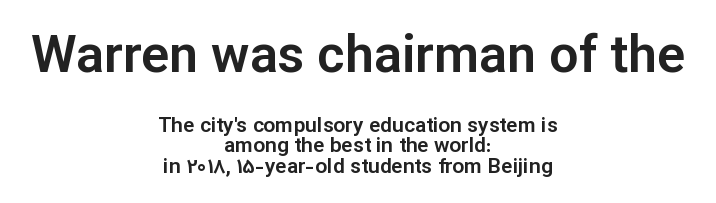
The image shows 52 px sans-serif type, upright; set centered, tight line spacing (0.97x), normal letter spacing, not underlined; the first (top) block is 2.48x larger; low stroke contrast and a medium x-height.
